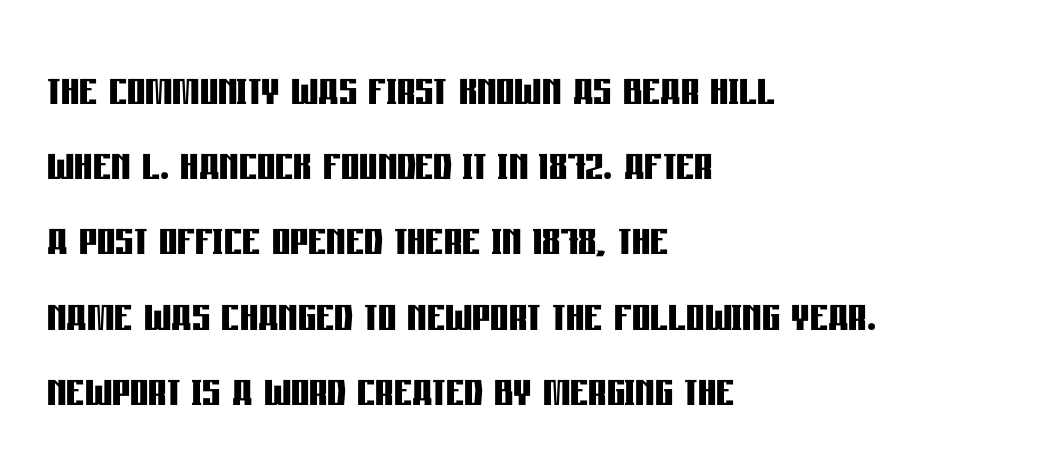
Q: Is the text bold? A: Yes.
Q: Is the text italic (slanted)? A: No, it is upright.
Q: Is the typeface a serif or a sans-serif typeface? A: Sans-serif.
Q: Is the text underlined? A: No.
Q: How is the paragraph aligned? A: Left-aligned.
Q: Is the spacing between letters normal or unusually wide? A: Normal.
Q: Is the spacing between lines tight, normal or loose? A: Normal.
Q: Width (condensed, normal, or wide)? A: Condensed.
Q: Stroke contrast? A: Low.
Q: x-height? A: Large.
Q: Monospaced? A: No.
